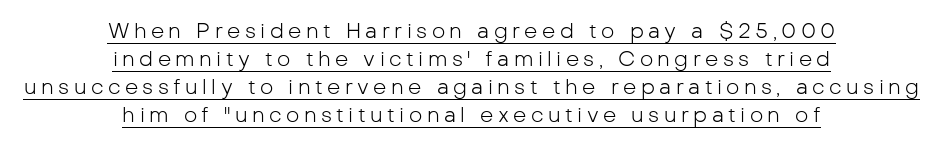
Q: Is the text bold? A: No.
Q: Is the text italic (slanted)? A: No, it is upright.
Q: Is the text underlined? A: Yes.
Q: How is the paragraph aligned? A: Centered.
Q: Is the spacing between letters normal or unusually wide? A: Unusually wide.
Q: Is the spacing between lines tight, normal or loose? A: Normal.
